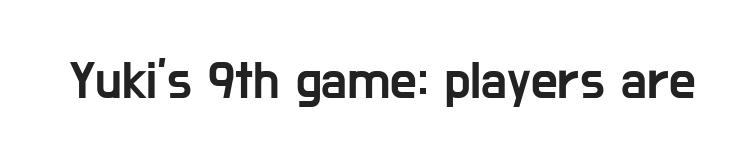
Q: Is the text italic (slanted)? A: No, it is upright.
Q: Is the typeface a serif or a sans-serif typeface? A: Sans-serif.
Q: Is the text underlined? A: No.
Q: Is the spacing between letters normal or unusually wide? A: Normal.
Q: Width (condensed, normal, or wide)? A: Condensed.
Q: Stroke contrast? A: Low.
Q: x-height? A: Medium.
Q: Monospaced? A: No.
